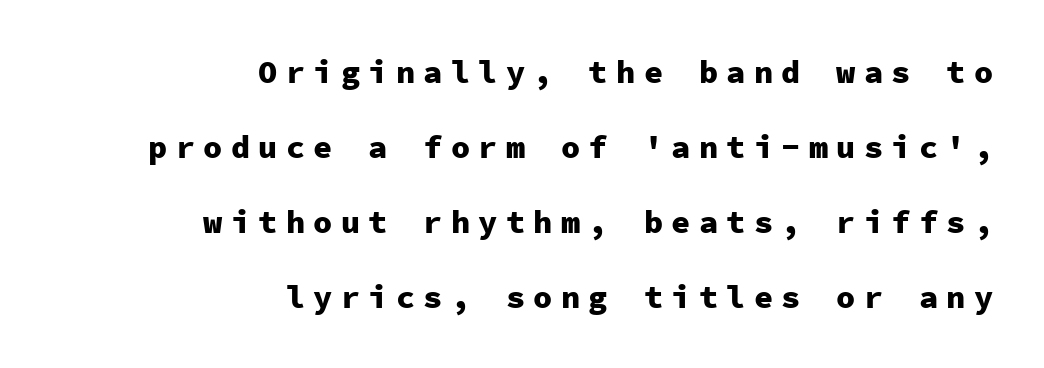
{"serif": "no", "italic": "no", "bold": "yes", "weight": "heavy", "width": "normal", "stroke_contrast": "low", "x_height": "medium", "monospaced": "yes", "underline": "no", "align": "right", "line_spacing": "loose", "line_spacing_ratio": 2.34, "letter_spacing": "wide", "letter_spacing_em": 0.26, "glyph_px": 32}
